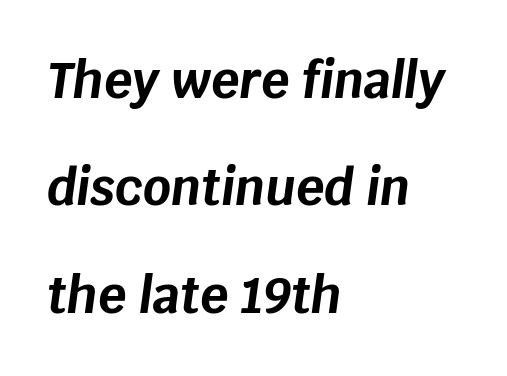
The font is running at its bold setting. The line-height multiplier appears high, well above default. A classic flush-left, rag-right setting is used for this passage. Each letter keeps its own natural width here, so spacing adapts to shape. Nobody drew a line under any word here.
